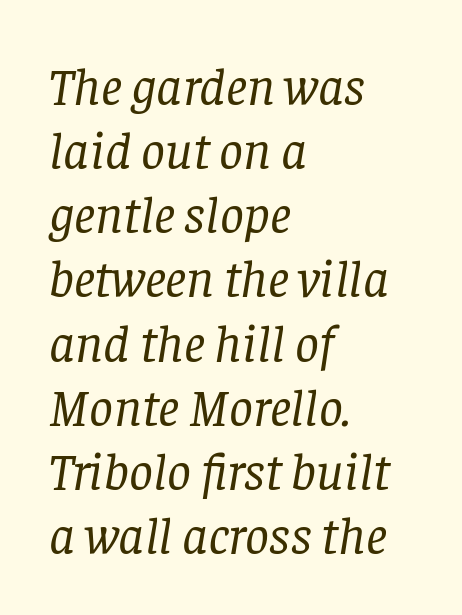
The image shows 53 px regular-weight serif type, italic (leaning right); set left-aligned, line spacing 1.21x, normal letter spacing, not underlined; low stroke contrast and a large x-height.
